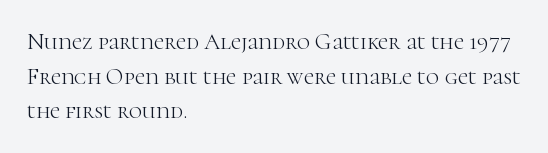
Vertical strokes here are truly vertical. Is the block centered? No — it sits flush against the left margin. Standard letterfit; no display-style spreading of the glyphs. This is not heavy type; no bold has been used.
